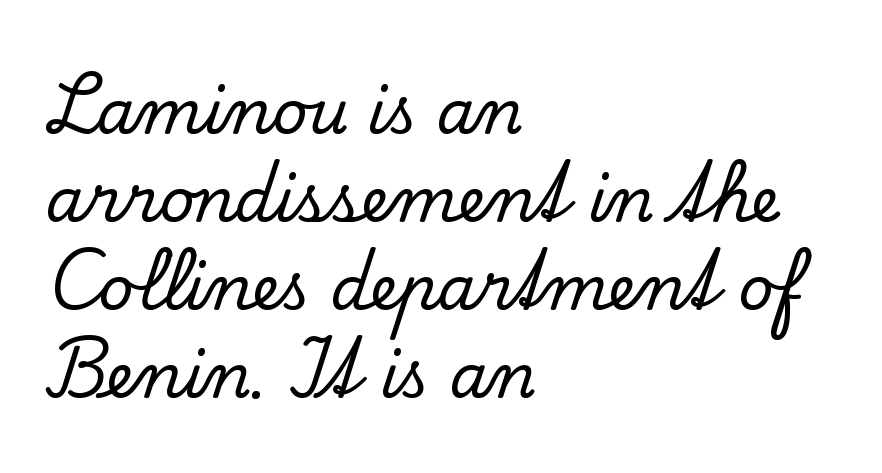
{"serif": "yes", "width": "normal", "stroke_contrast": "low", "x_height": "small", "monospaced": "no", "underline": "no", "align": "left", "line_spacing": "normal", "line_spacing_ratio": 1.44, "letter_spacing": "normal", "letter_spacing_em": 0.0, "glyph_px": 61}
